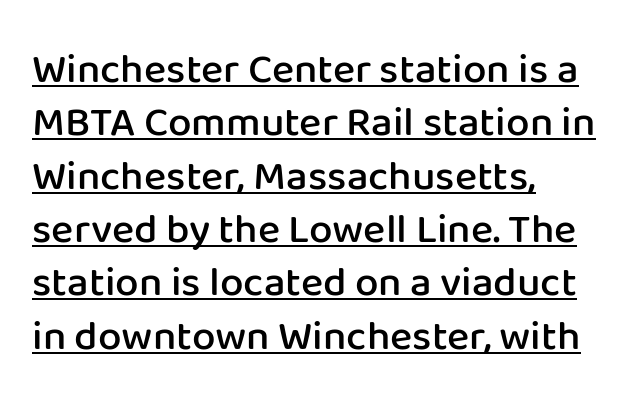
The characters look somewhat weighty, a semibold short of true bold. The passage shown stacks its lines at a standard gap. Tracking value appears to be zero — textbook default spacing. The lettering is marked with a stroke running underneath it.
